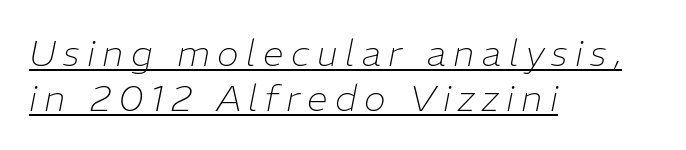
Character widths vary here, with narrow letters taking less room than wide ones. Tall strokes in this sample are angled rather than plumb. The strokes carry an ordinary text weight at most. Quick note: underline on.
